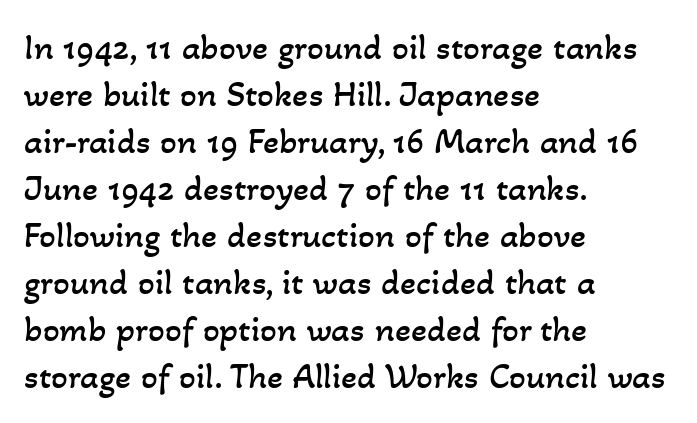
Weight class: somewhere from thin through regular. The setting favours the left margin, as ordinary paragraphs usually do. No word sits above an underline. The vertical gap from one line to the next is medium.
